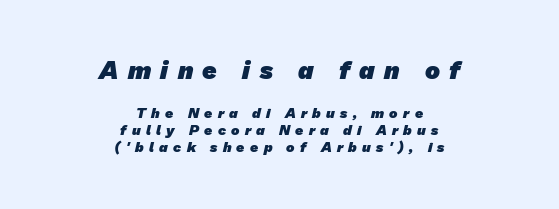
{"bold": "yes", "underline": "no", "align": "center", "line_spacing_ratio": 1.2, "letter_spacing": "wide", "letter_spacing_em": 0.38, "larger_block": "first", "size_ratio": 1.79, "glyph_px": 25}
